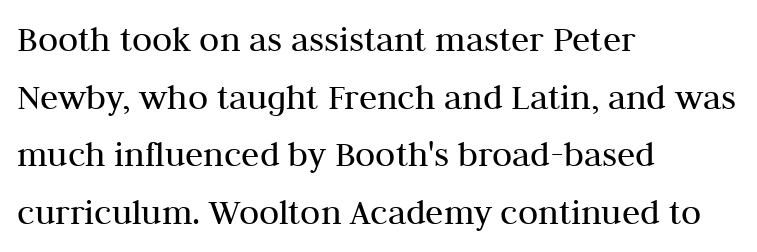
{"serif": "yes", "italic": "no", "bold": "no", "weight": "regular", "width": "normal", "stroke_contrast": "medium", "x_height": "medium", "monospaced": "no", "underline": "no", "align": "left", "line_spacing": "normal", "line_spacing_ratio": 1.56, "letter_spacing": "normal", "letter_spacing_em": 0.0, "glyph_px": 37}
